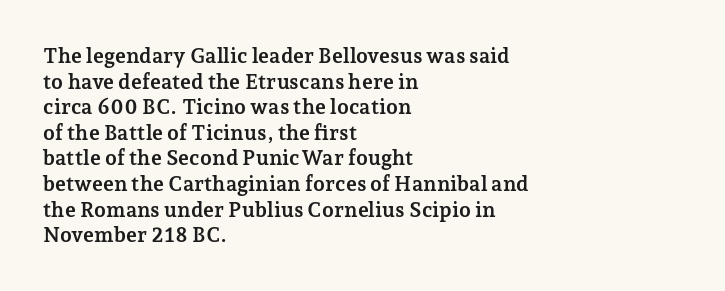
{"italic": "no", "bold": "yes", "underline": "no", "align": "left", "line_spacing_ratio": 1.22, "letter_spacing": "normal", "letter_spacing_em": 0.0, "glyph_px": 21}
